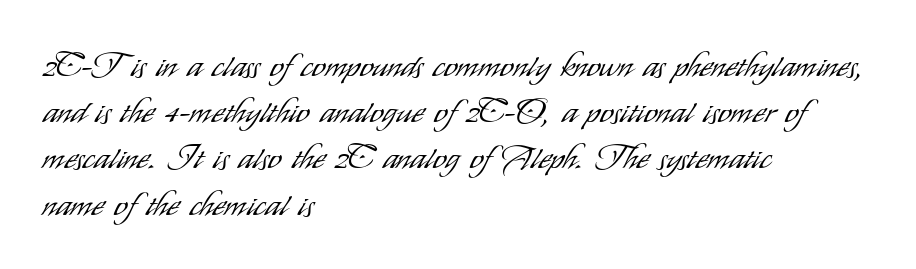
The image shows 34 px light, condensed sans-serif type; set left-aligned, normal line spacing (1.36x), normal letter spacing, not underlined; low stroke contrast and a small x-height.
